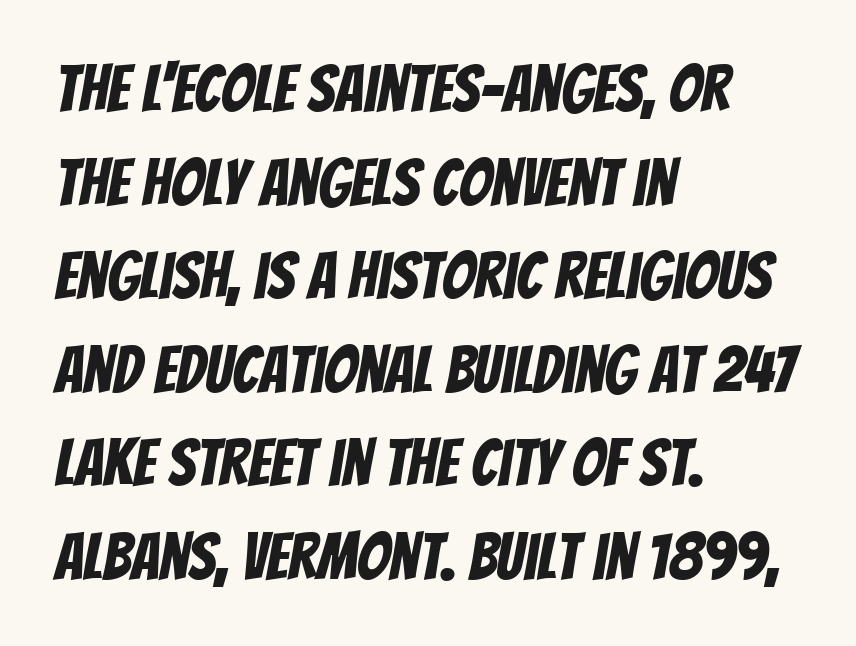
The strip under each line holds only bare page. Font category for this specimen: sans-serif. The lines sit at an ordinary, default distance from one another. No extra tracking has been applied to these lines. The typesetter chose a ragged-right arrangement here.
